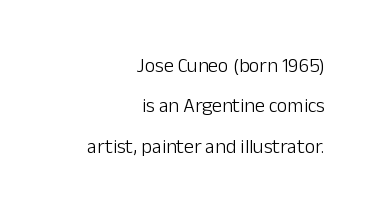
{"italic": "no", "bold": "no", "underline": "no", "align": "right", "line_spacing": "loose", "line_spacing_ratio": 2.02, "letter_spacing": "normal", "letter_spacing_em": 0.0, "glyph_px": 20}
